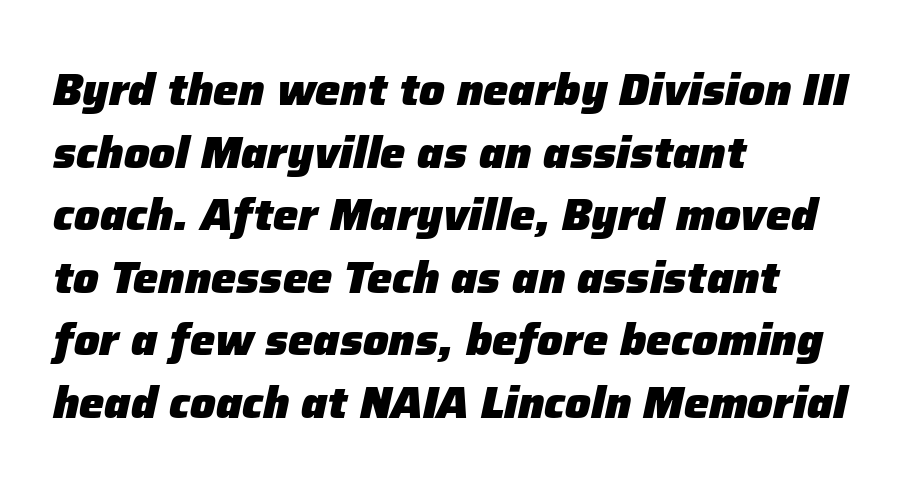
Its strokes are broad and dark, the hallmark of bold type. Honestly, the row spacing looks completely unremarkable. These lines keep a tight, regular rhythm from letter to letter. The strip under each line holds only bare page. Character widths vary here, with narrow letters taking less room than wide ones.
